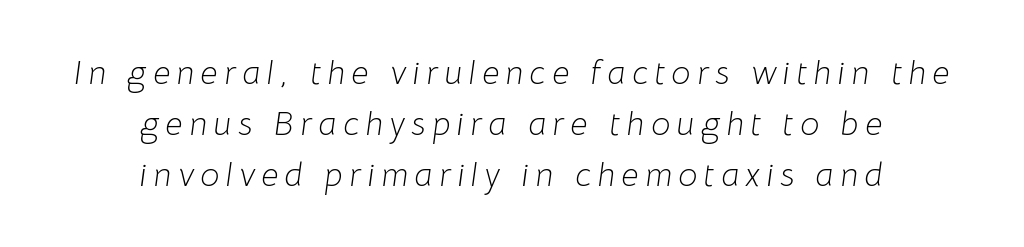
Quick note: underline off. One glance says typical: line gaps are just what's usual. The face looks like a standard text weight, possibly lighter. These lines are rendered in a variable-pitch font.
